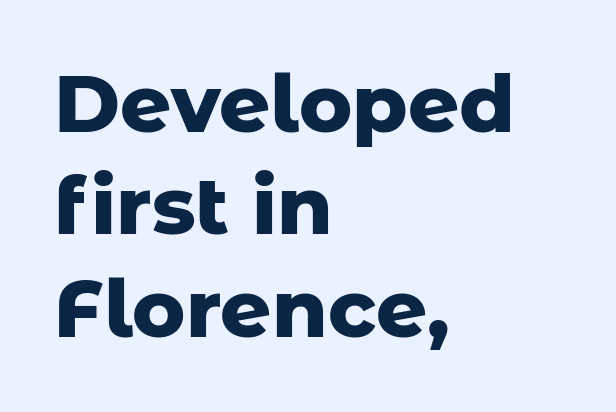
{"serif": "no", "italic": "no", "bold": "yes", "weight": "heavy", "width": "normal", "stroke_contrast": "low", "x_height": "medium", "monospaced": "no", "underline": "no", "align": "left", "line_spacing": "normal", "line_spacing_ratio": 1.28, "letter_spacing": "normal", "letter_spacing_em": 0.0, "glyph_px": 80}
